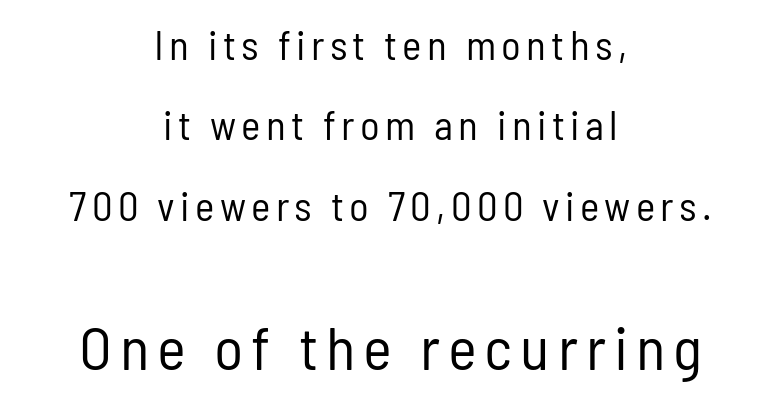
Q: Is the text bold? A: No.
Q: Is the text italic (slanted)? A: No, it is upright.
Q: Is the typeface a serif or a sans-serif typeface? A: Sans-serif.
Q: Is the text underlined? A: No.
Q: How is the paragraph aligned? A: Centered.
Q: Is the spacing between lines tight, normal or loose? A: Loose.
Q: Which block of text is set in a larger size, the first (top) or the second (bottom)? A: The second (bottom) one.
Q: Width (condensed, normal, or wide)? A: Condensed.
Q: Stroke contrast? A: Low.
Q: x-height? A: Medium.
Q: Monospaced? A: No.
